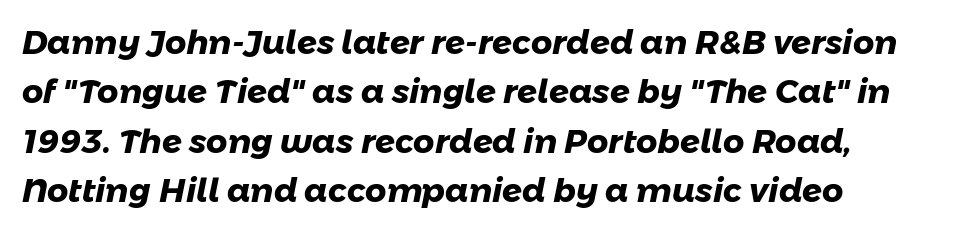
The image shows 33 px heavy sans-serif type; set normal line spacing (1.5x), normal letter spacing, not underlined; low stroke contrast and a medium x-height.
